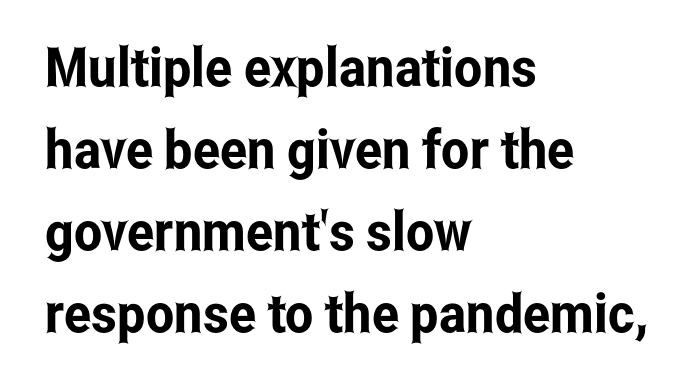
Q: Is the text italic (slanted)? A: No, it is upright.
Q: Is the typeface a serif or a sans-serif typeface? A: Sans-serif.
Q: Is the text underlined? A: No.
Q: How is the paragraph aligned? A: Left-aligned.
Q: Is the spacing between letters normal or unusually wide? A: Normal.
Q: Is the spacing between lines tight, normal or loose? A: Normal.
Q: Width (condensed, normal, or wide)? A: Condensed.
Q: Stroke contrast? A: Low.
Q: x-height? A: Medium.
Q: Monospaced? A: No.
